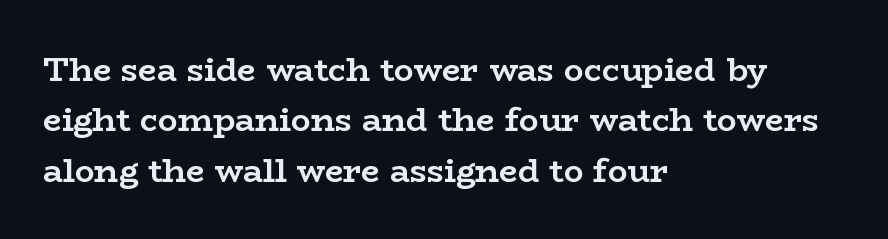
Spacing verdict: proportional, widths tailored to each character. The rows are spaced the way most documents space them. Characters remain perfectly vertical along every line. No word sits above an underline. The typeface chosen for these lines features serifs.
